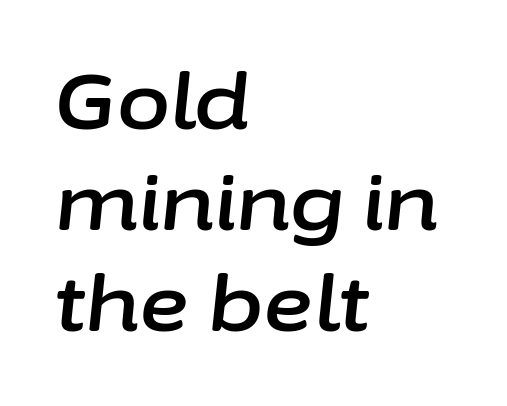
Do the characters align in a grid? No, the font is proportional. The vertical gap from one line to the next is medium. The axis of the letterforms is tilted away from vertical. Underlining? Definitely not there. Each line starts at the same left margin while the right side varies.
